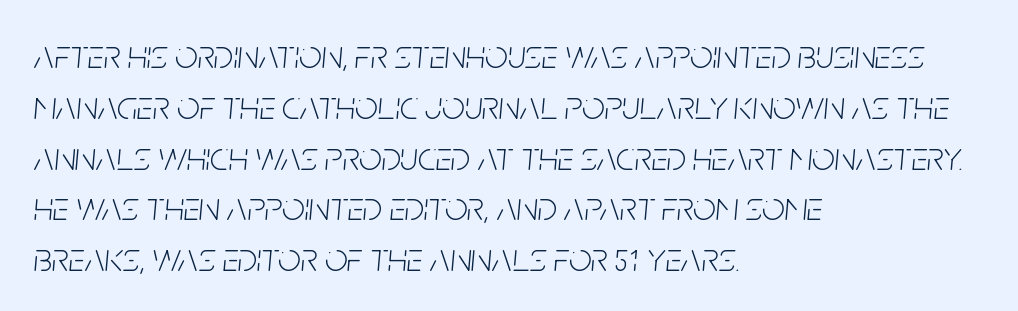
{"italic": "yes", "lean": "right", "slant_degrees": 5, "bold": "no", "weight": "light", "width": "condensed", "stroke_contrast": "low", "x_height": "large", "monospaced": "no", "underline": "no", "align": "left", "line_spacing": "normal", "line_spacing_ratio": 1.27, "letter_spacing": "normal", "letter_spacing_em": 0.0, "glyph_px": 40}
